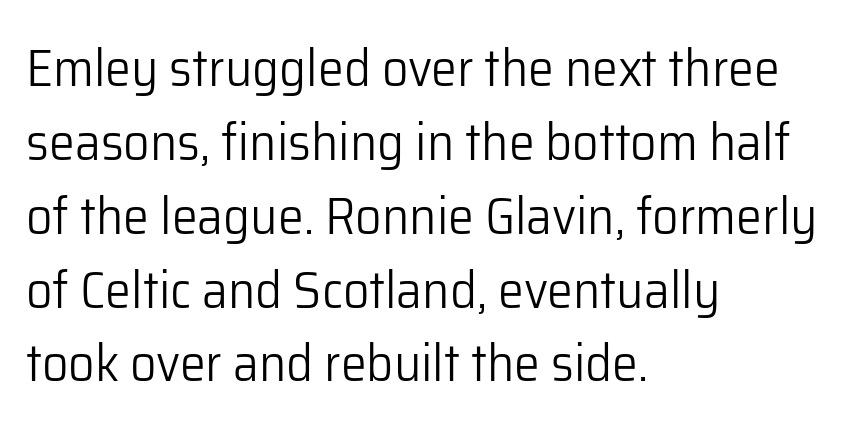
Q: Is the text bold? A: No.
Q: Is the text italic (slanted)? A: No, it is upright.
Q: Is the typeface a serif or a sans-serif typeface? A: Sans-serif.
Q: Is the text underlined? A: No.
Q: How is the paragraph aligned? A: Left-aligned.
Q: Is the spacing between letters normal or unusually wide? A: Normal.
Q: Is the spacing between lines tight, normal or loose? A: Normal.
Q: Width (condensed, normal, or wide)? A: Normal.
Q: Stroke contrast? A: Low.
Q: x-height? A: Medium.
Q: Monospaced? A: No.
